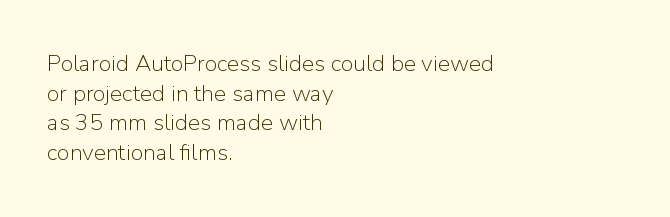
The lines sit at an ordinary, default distance from one another. The rag falls on the right side of this text block. The characters are drawn with everyday or finer stroke widths. Descender tails drop into unmarked territory.
